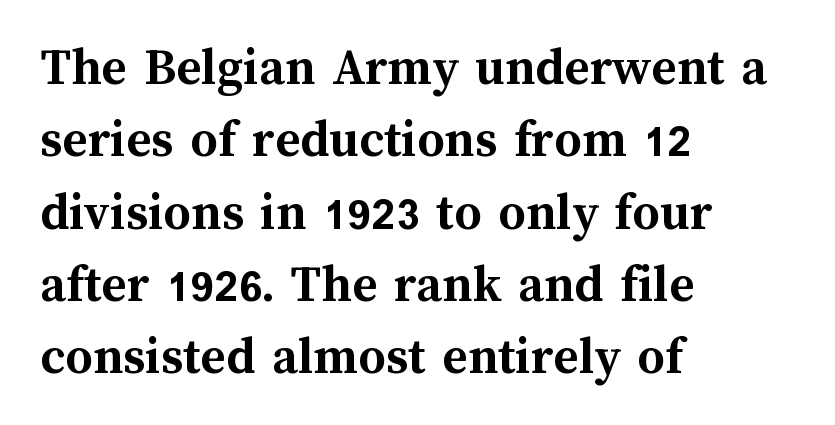
Q: Is the text bold? A: Yes.
Q: Is the text italic (slanted)? A: No, it is upright.
Q: Is the text underlined? A: No.
Q: How is the paragraph aligned? A: Left-aligned.
Q: Is the spacing between letters normal or unusually wide? A: Normal.
Q: Is the spacing between lines tight, normal or loose? A: Normal.
Q: Width (condensed, normal, or wide)? A: Normal.
Q: Stroke contrast? A: Medium.
Q: x-height? A: Medium.
Q: Monospaced? A: No.
